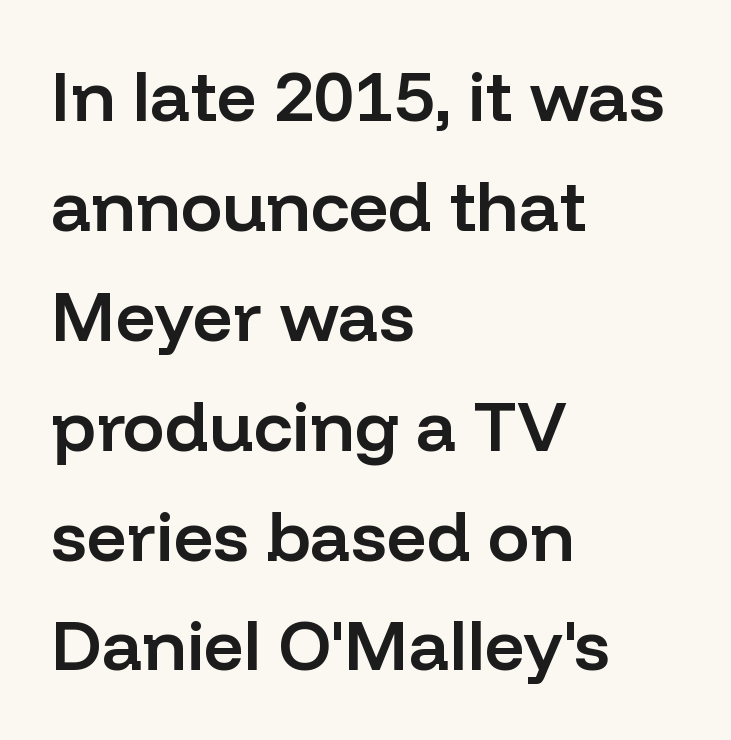
Q: Is the text bold? A: Semi-bold.
Q: Is the text italic (slanted)? A: No, it is upright.
Q: Is the typeface a serif or a sans-serif typeface? A: Sans-serif.
Q: Is the text underlined? A: No.
Q: How is the paragraph aligned? A: Left-aligned.
Q: Is the spacing between letters normal or unusually wide? A: Normal.
Q: Is the spacing between lines tight, normal or loose? A: Normal.
Q: Width (condensed, normal, or wide)? A: Normal.
Q: Stroke contrast? A: Low.
Q: x-height? A: Medium.
Q: Monospaced? A: No.
